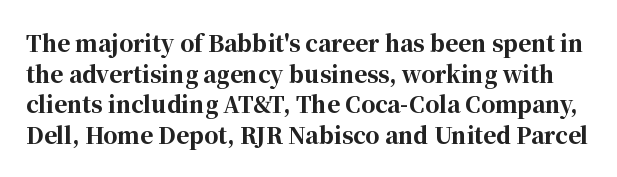
{"italic": "no", "bold": "yes", "underline": "no", "line_spacing": "normal", "line_spacing_ratio": 1.39, "letter_spacing": "normal", "letter_spacing_em": 0.0, "glyph_px": 22}
